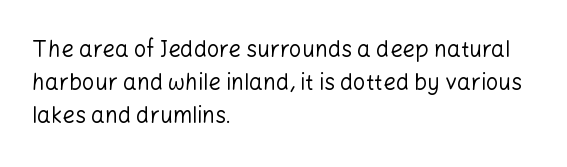
Q: Is the text bold? A: No.
Q: Is the text italic (slanted)? A: No, it is upright.
Q: Is the text underlined? A: No.
Q: How is the paragraph aligned? A: Left-aligned.
Q: Is the spacing between letters normal or unusually wide? A: Normal.
Q: Is the spacing between lines tight, normal or loose? A: Normal.
